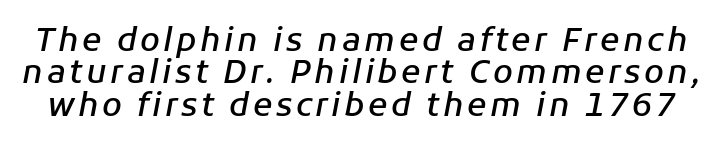
Q: Is the text bold? A: Semi-bold.
Q: Is the text italic (slanted)? A: Yes, it leans right by about 11 degrees.
Q: Is the text underlined? A: No.
Q: Is the spacing between lines tight, normal or loose? A: Tight.
Q: Width (condensed, normal, or wide)? A: Normal.
Q: Stroke contrast? A: Low.
Q: x-height? A: Medium.
Q: Monospaced? A: No.
